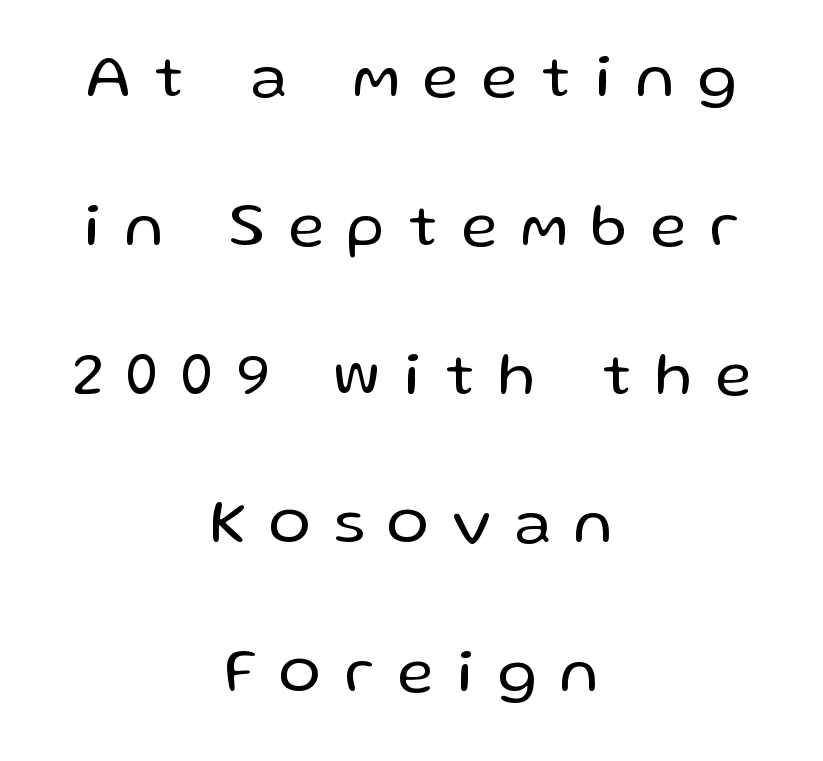
{"serif": "no", "italic": "no", "bold": "no", "weight": "regular", "width": "normal", "stroke_contrast": "low", "x_height": "medium", "monospaced": "no", "underline": "no", "align": "center", "line_spacing": "loose", "line_spacing_ratio": 2.4, "letter_spacing": "wide", "letter_spacing_em": 0.39, "glyph_px": 62}
